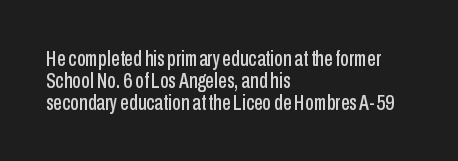
The words here are not underlined. These lines were composed using upright roman letters. A typesetter would call this zero additional tracking. Compared with a centered layout, this one pins lines to the left instead. Very little white space separates one row of letters from the next.
